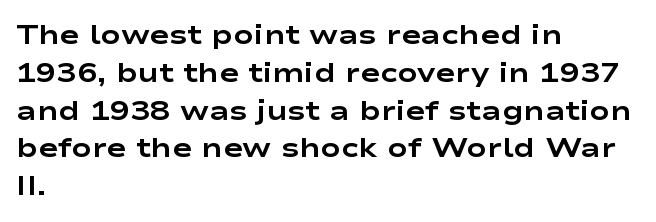
Line spacing here is normal. The baseline area is clear. This sample uses an upright cut, with every glyph sitting square on the baseline. These lines keep a tight, regular rhythm from letter to letter. Line beginnings align vertically; line endings do not.
